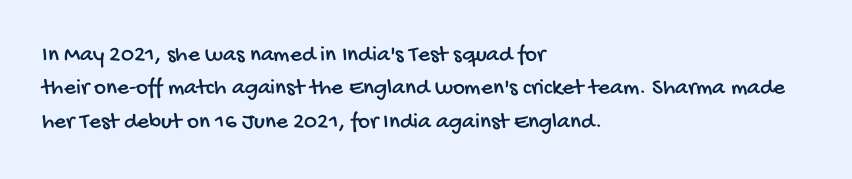
The foot of each line stays bare and open. Leading: standard. Horizontally, the lines are justified to the leading edge only. Tracking value appears to be zero — textbook default spacing.
